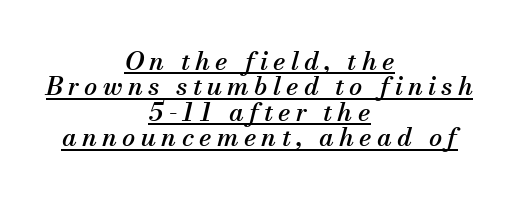
Compared with ordinary roman type, these characters are visibly tilted. Underlined type. Spacing between characters has been opened up far beyond the box default. The rag falls on both sides of this text block equally. Very little white space separates one row of letters from the next.
